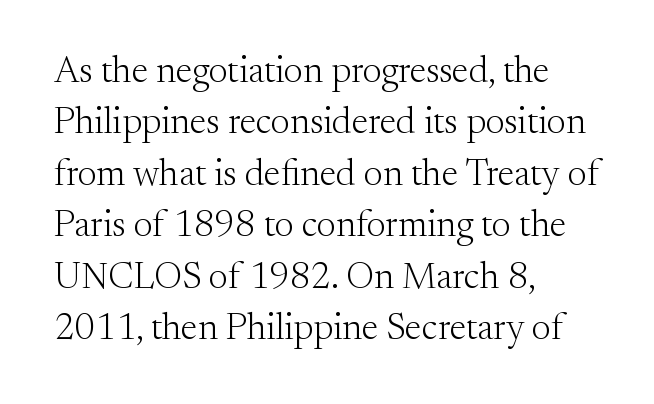
Q: Is the text bold? A: No.
Q: Is the text italic (slanted)? A: No, it is upright.
Q: Is the typeface a serif or a sans-serif typeface? A: Serif.
Q: Is the text underlined? A: No.
Q: How is the paragraph aligned? A: Left-aligned.
Q: Is the spacing between letters normal or unusually wide? A: Normal.
Q: Is the spacing between lines tight, normal or loose? A: Normal.
Q: Width (condensed, normal, or wide)? A: Normal.
Q: Stroke contrast? A: Medium.
Q: x-height? A: Small.
Q: Monospaced? A: No.
